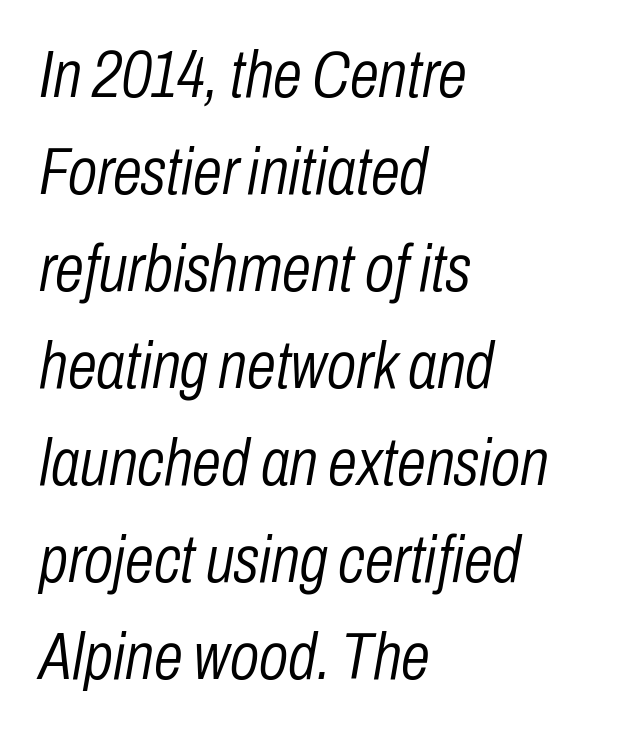
Q: Is the text bold? A: No.
Q: Is the text italic (slanted)? A: Yes, it leans right by about 10 degrees.
Q: Is the text underlined? A: No.
Q: How is the paragraph aligned? A: Left-aligned.
Q: Is the spacing between letters normal or unusually wide? A: Normal.
Q: Is the spacing between lines tight, normal or loose? A: Normal.
Q: Width (condensed, normal, or wide)? A: Condensed.
Q: Stroke contrast? A: Low.
Q: x-height? A: Medium.
Q: Monospaced? A: No.
